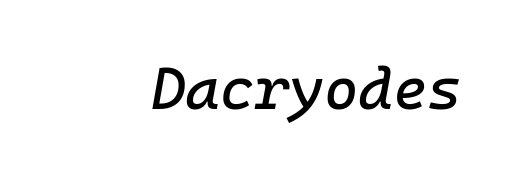
Q: Is the text italic (slanted)? A: Yes, it leans right by about 10 degrees.
Q: Is the text underlined? A: No.
Q: Is the spacing between letters normal or unusually wide? A: Normal.
Q: Width (condensed, normal, or wide)? A: Normal.
Q: Stroke contrast? A: Low.
Q: x-height? A: Medium.
Q: Monospaced? A: Yes.
